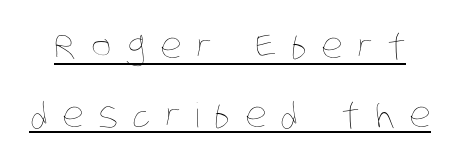
The image shows 34 px thin, condensed type; set loose line spacing (2.02x), unusually wide letter spacing (+0.43 em), underlined; low stroke contrast and a large x-height.
